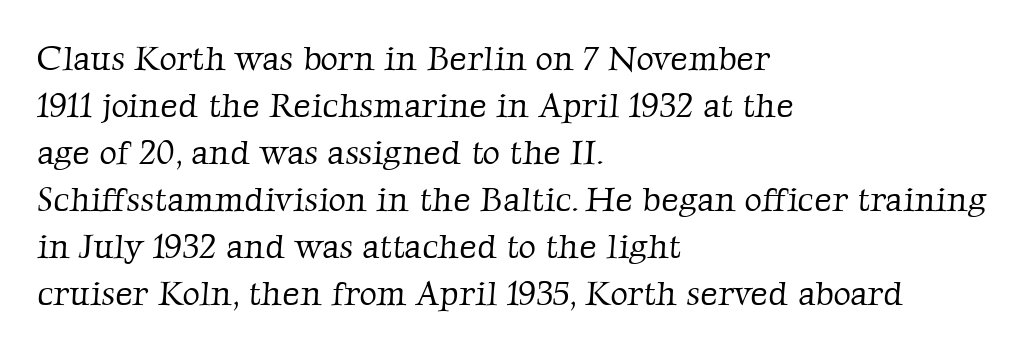
{"serif": "yes", "bold": "no", "weight": "light", "width": "normal", "stroke_contrast": "low", "x_height": "medium", "monospaced": "no", "underline": "no", "align": "left", "line_spacing": "normal", "line_spacing_ratio": 1.38, "letter_spacing": "normal", "letter_spacing_em": 0.0, "glyph_px": 34}
